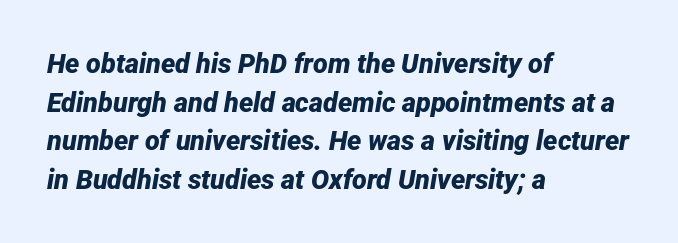
The words here are not underlined. The face used here has a pronounced slope to its letters. Summary of vertical rhythm: regular, with standard interline spacing. Emphasis by weight is at full strength: bold.
